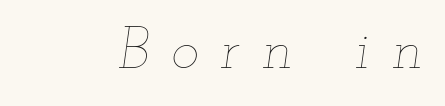
{"italic": "yes", "lean": "right", "slant_degrees": 12, "bold": "no", "weight": "thin", "width": "wide", "stroke_contrast": "low", "x_height": "small", "monospaced": "no", "underline": "no", "letter_spacing": "wide", "letter_spacing_em": 0.38, "glyph_px": 59}
